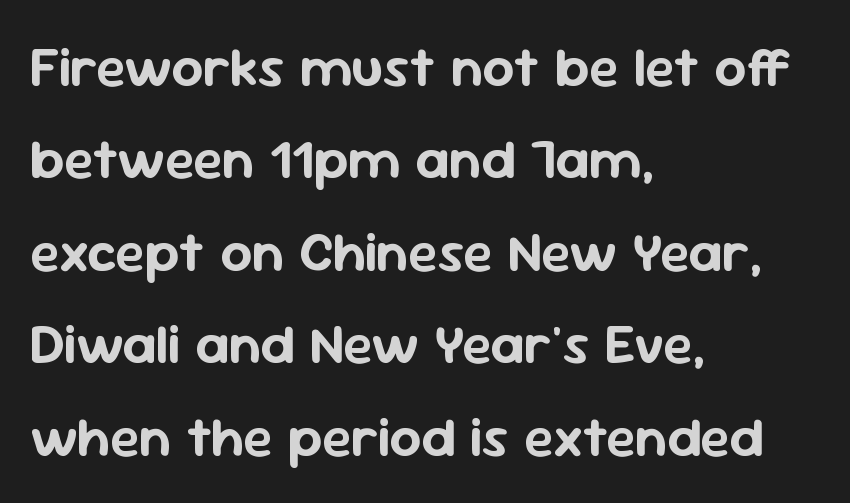
Horizontally, the lines are justified to the leading edge only. Each word holds together tightly as a unit, with standard inter-letter gaps. Each letter keeps its own natural width here, so spacing adapts to shape. In terms of letterform style, serifs are entirely absent. In terms of posture, this sample is upright. Underlining? Definitely not there.
